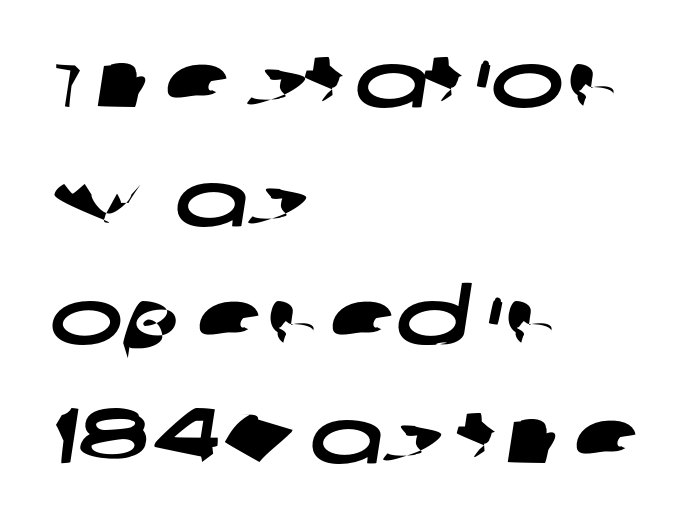
Q: Is the typeface a serif or a sans-serif typeface? A: Sans-serif.
Q: Is the text underlined? A: No.
Q: How is the paragraph aligned? A: Left-aligned.
Q: Is the spacing between letters normal or unusually wide? A: Normal.
Q: Is the spacing between lines tight, normal or loose? A: Normal.
Q: Width (condensed, normal, or wide)? A: Wide.
Q: Stroke contrast? A: Low.
Q: x-height? A: Large.
Q: Monospaced? A: No.
